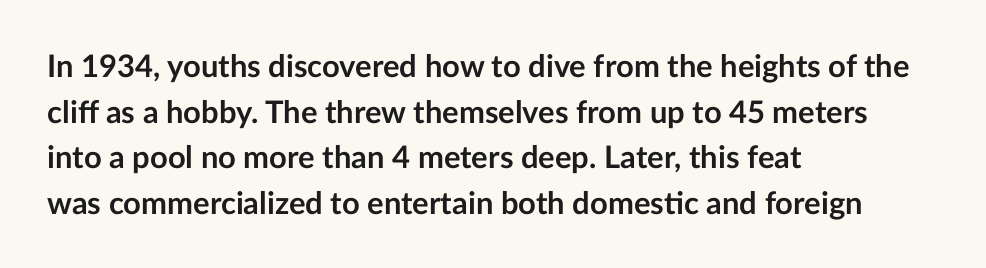
Think of a printed novel: that variable character pitch is what you see here. Is the letter spacing exaggerated? No — it looks like the ordinary default. Quick note: interline space is typical. Are there feet on the stems? There aren't — it's a sans. You can tell it's not italic because the verticals are truly vertical.
